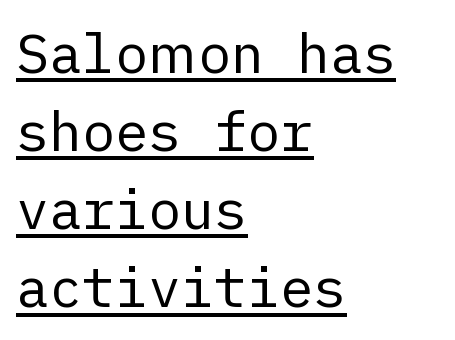
The rendering anchors every line to the left-hand side. The line texture is even and compact thanks to regular tracking. The text was rendered using a sans face with plain stroke endings. This is the regular roman posture of the typeface. Weight: not bold — regular or lighter. The passage shown is underscored from start to finish.
